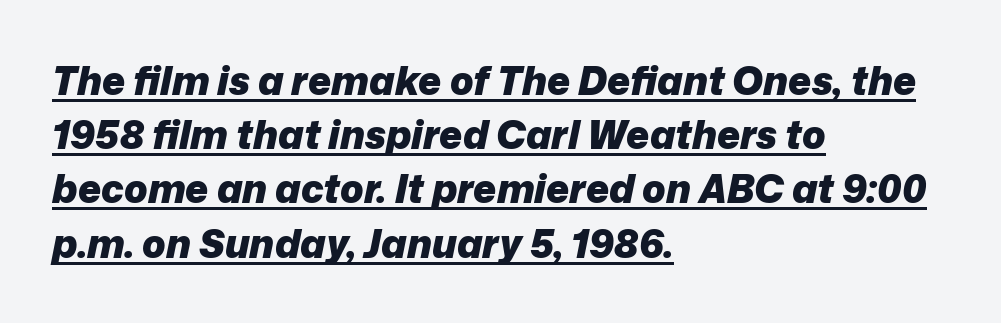
Does the weight exceed regular? Yes, all the way to bold. Honestly, the letter spacing is just normal — you wouldn't notice it. Honestly, the underline is the first thing you notice here. Character widths vary here, with narrow letters taking less room than wide ones.
